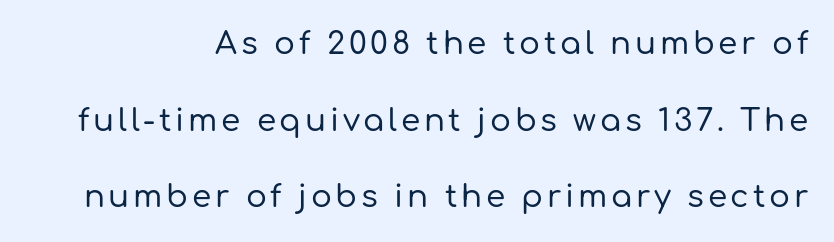
The image shows 31 px sans-serif type, upright; set right-aligned, loose line spacing (2.47x), not underlined; low stroke contrast and a medium x-height.
